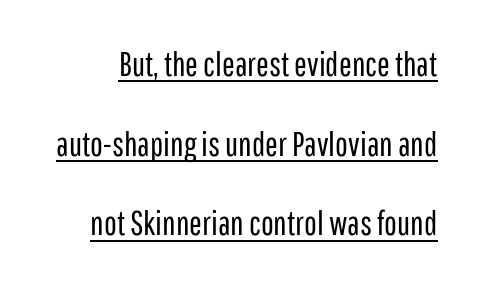
Q: Is the text bold? A: No.
Q: Is the text italic (slanted)? A: No, it is upright.
Q: Is the typeface a serif or a sans-serif typeface? A: Sans-serif.
Q: Is the text underlined? A: Yes.
Q: Is the spacing between letters normal or unusually wide? A: Normal.
Q: Is the spacing between lines tight, normal or loose? A: Loose.
Q: Width (condensed, normal, or wide)? A: Condensed.
Q: Stroke contrast? A: Low.
Q: x-height? A: Medium.
Q: Monospaced? A: No.
